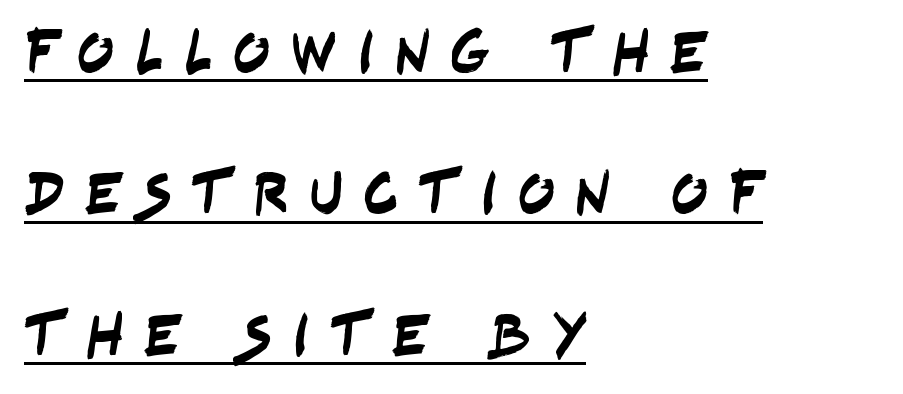
{"serif": "no", "width": "condensed", "stroke_contrast": "low", "x_height": "large", "monospaced": "no", "underline": "yes", "align": "left", "line_spacing": "loose", "line_spacing_ratio": 2.28, "letter_spacing": "wide", "letter_spacing_em": 0.31, "glyph_px": 62}
